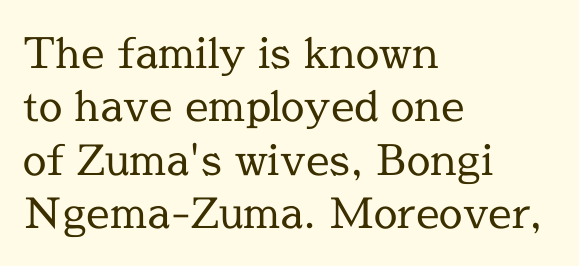
The rendering uses natural spacing where letterforms have individual widths. The rows are spaced the way most documents space them. Unlike a clean sans, this face finishes its strokes with serifs. Underlining? Definitely not there. Is the letter spacing exaggerated? No — it looks like the ordinary default. Horizontal alignment here is leftward, the default for most running prose.
